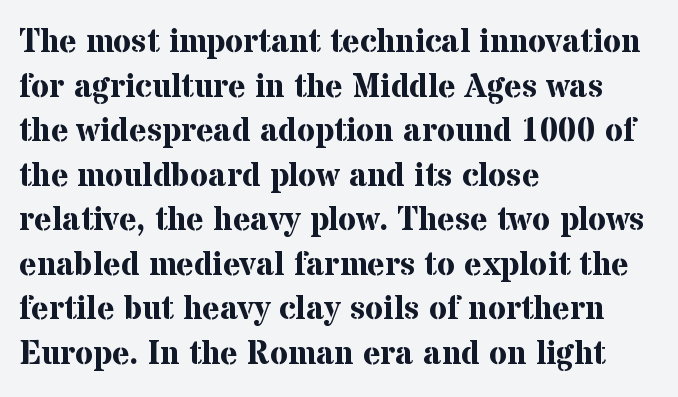
Q: Is the text bold? A: Yes.
Q: Is the text italic (slanted)? A: No, it is upright.
Q: Is the typeface a serif or a sans-serif typeface? A: Serif.
Q: Is the text underlined? A: No.
Q: How is the paragraph aligned? A: Left-aligned.
Q: Is the spacing between letters normal or unusually wide? A: Normal.
Q: Is the spacing between lines tight, normal or loose? A: Normal.
Q: Width (condensed, normal, or wide)? A: Normal.
Q: Stroke contrast? A: Medium.
Q: x-height? A: Medium.
Q: Monospaced? A: No.
